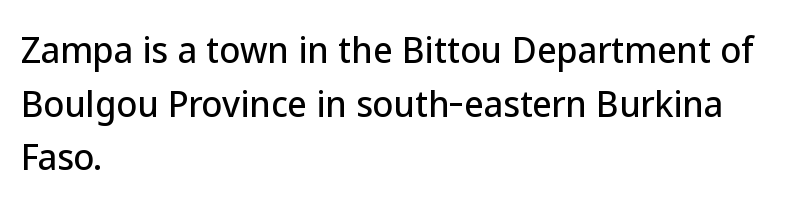
{"serif": "no", "italic": "no", "width": "normal", "stroke_contrast": "low", "x_height": "medium", "monospaced": "no", "underline": "no", "align": "left", "line_spacing": "normal", "line_spacing_ratio": 1.58, "letter_spacing": "normal", "letter_spacing_em": 0.0, "glyph_px": 34}
